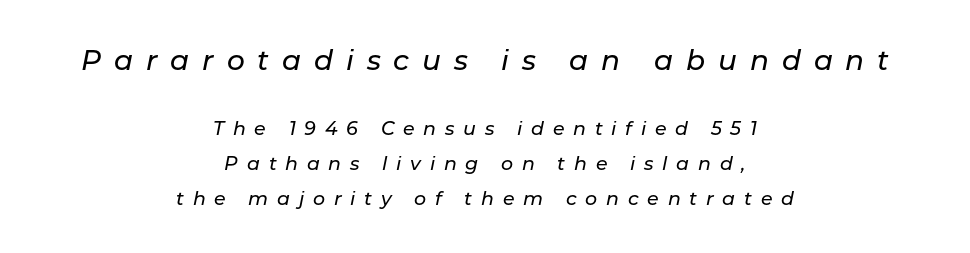
{"italic": "yes", "lean": "right", "slant_degrees": 11, "width": "normal", "stroke_contrast": "low", "x_height": "medium", "monospaced": "no", "underline": "no", "align": "center", "line_spacing_ratio": 1.85, "letter_spacing": "wide", "letter_spacing_em": 0.46, "larger_block": "first", "size_ratio": 1.47, "glyph_px": 28}
